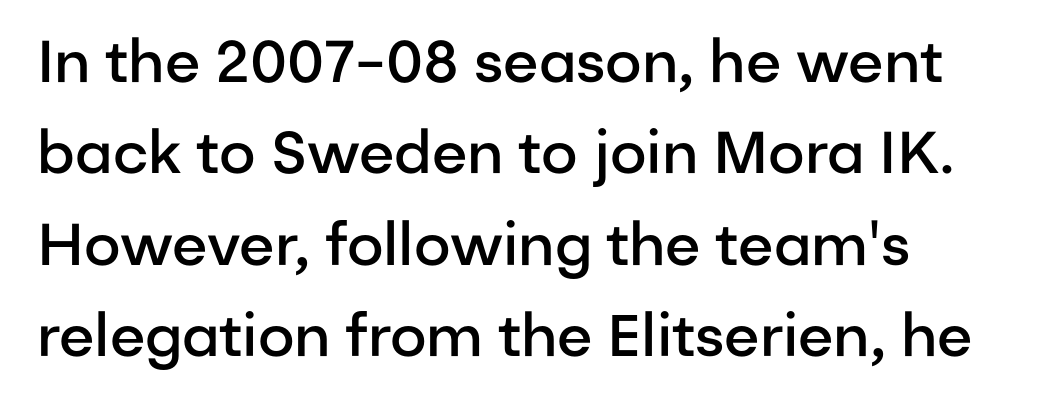
Is the block centered? No — it sits flush against the left margin. The typesetting leans somewhat heavy: a semibold. Clear beneath every line of the passage. The lettering stays uniformly vertical, giving the passage a roman look. The type is set solid horizontally, with unmodified tracking.
